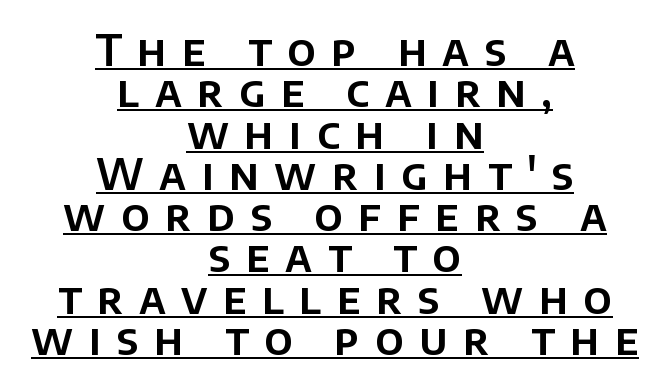
{"serif": "no", "italic": "no", "width": "normal", "stroke_contrast": "low", "x_height": "large", "monospaced": "no", "underline": "yes", "align": "center", "line_spacing": "tight", "line_spacing_ratio": 0.96, "letter_spacing": "wide", "letter_spacing_em": 0.36, "glyph_px": 43}
